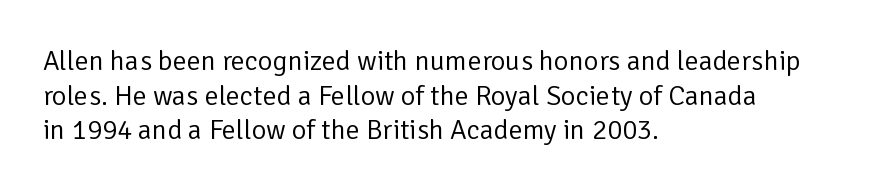
{"serif": "no", "italic": "no", "bold": "no", "weight": "regular", "width": "normal", "stroke_contrast": "low", "x_height": "medium", "monospaced": "no", "underline": "no", "align": "left", "line_spacing_ratio": 1.24, "letter_spacing": "normal", "letter_spacing_em": 0.0, "glyph_px": 28}
